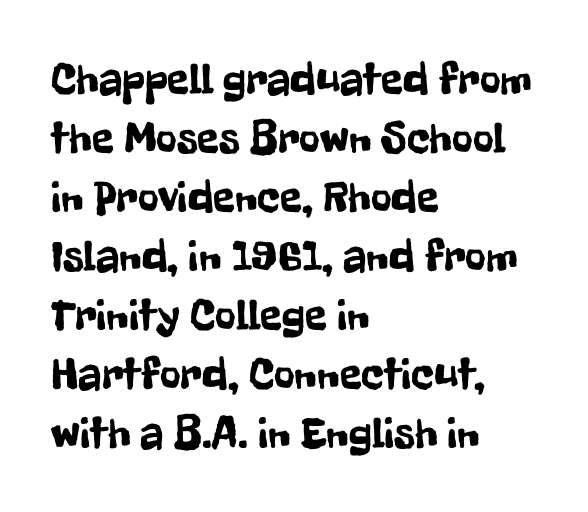
The characters display no serif detailing; their extremities are plain. The type sits square on the baseline with zero lean. Is this a fixed-width face? No — the glyphs have proportional, varying widths. Students, observe: this is what conventionally led text looks like. These lines are set flush left with a ragged right edge. Underline: absent.
